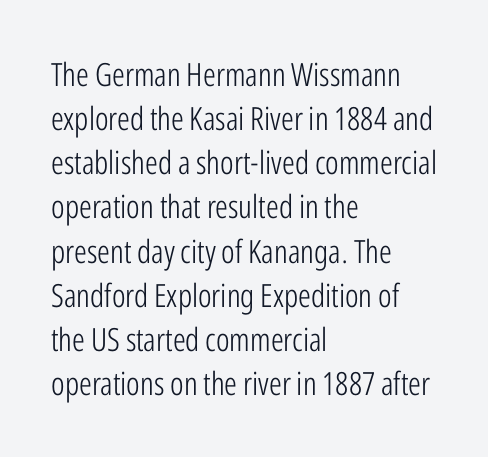
The line-height multiplier appears to be the usual default. A typesetter would label this face a sans. The lines are quadded left. Posture: vertical.
